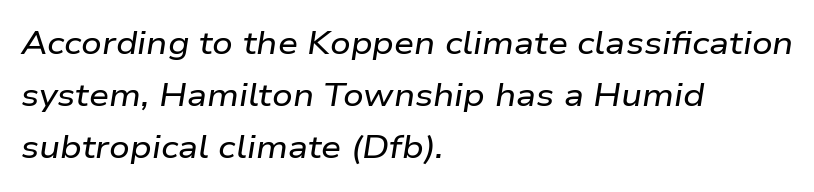
Visually the block forms a straight wall on the left and a jagged coastline on the right. The lettering tilts uniformly, giving the passage an italic look. Do the characters align in a grid? No, the font is proportional. Decoration check: the copy has no underline. Look at the tracking — it's just the regular setting, nothing added. Normally led — the rows are evenly, conventionally spaced.
